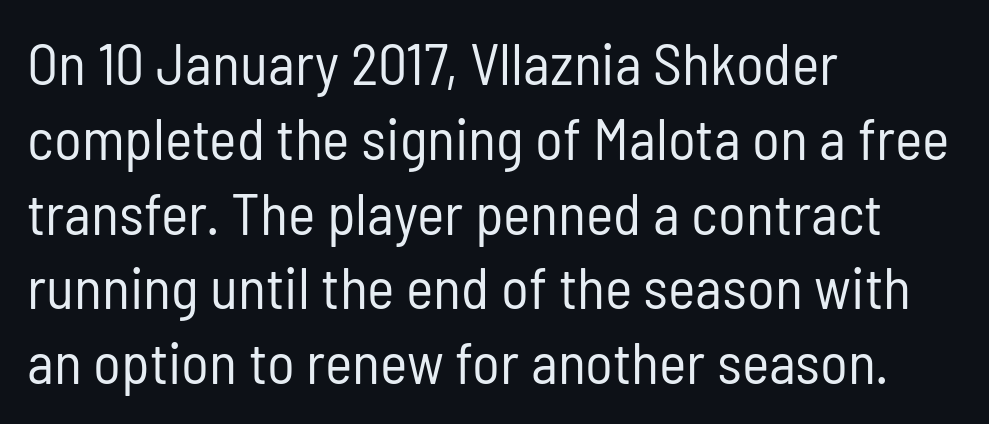
{"serif": "no", "italic": "no", "bold": "no", "weight": "regular", "width": "condensed", "stroke_contrast": "low", "x_height": "medium", "monospaced": "no", "underline": "no", "align": "left", "line_spacing": "normal", "line_spacing_ratio": 1.29, "letter_spacing": "normal", "letter_spacing_em": 0.0, "glyph_px": 58}
